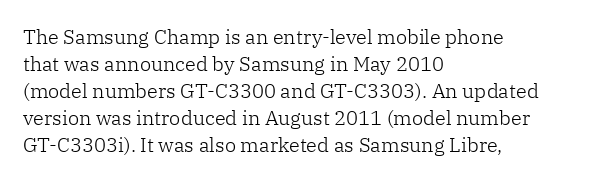
This sample uses an upright cut, with every glyph sitting square on the baseline. Reading down the column, the eye jumps a familiar distance to each next line. The horizontal fit of the characters is conventional and even. This is not heavy type; no bold has been used.
